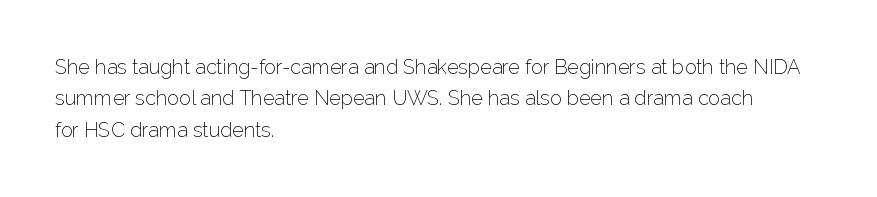
Q: Is the text bold? A: No.
Q: Is the text italic (slanted)? A: No, it is upright.
Q: Is the text underlined? A: No.
Q: How is the paragraph aligned? A: Left-aligned.
Q: Is the spacing between letters normal or unusually wide? A: Normal.
Q: Is the spacing between lines tight, normal or loose? A: Normal.
